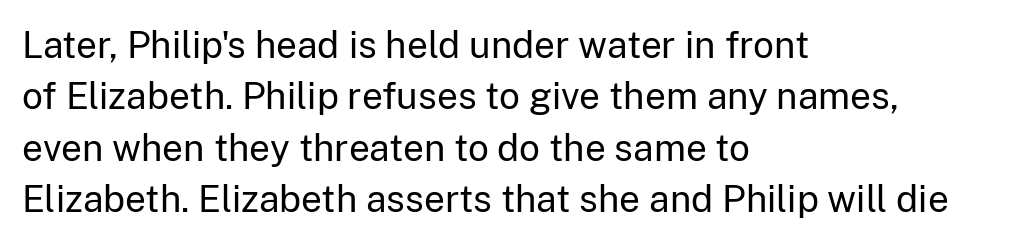
The typeface has the unassuming heft of standard copy or less. The lettering holds an erect, upright posture throughout. A normal amount of white space separates one row of letters from the next. Do the characters align in a grid? No, the font is proportional. Type style note: lacks serifs. The space directly below the letters is spotless.
